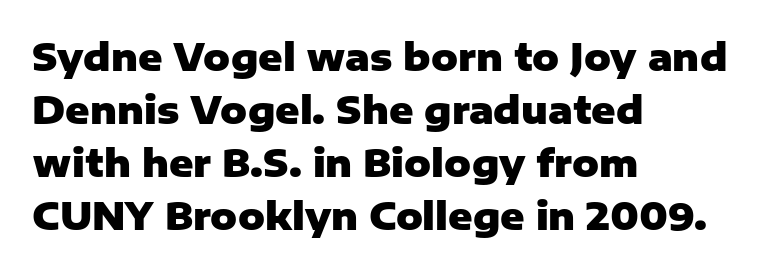
The image shows 37 px heavy sans-serif type, upright; set left-aligned, normal line spacing (1.43x), normal letter spacing, not underlined; low stroke contrast and a medium x-height.
